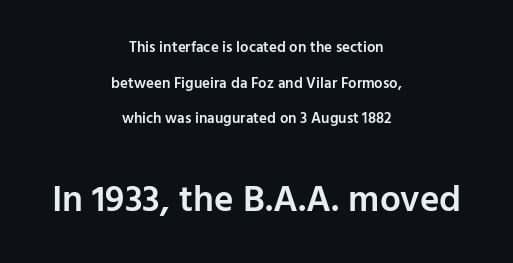
Does the type have serifs? No, each stem ends abruptly. Compare the two chunks: the lower has the greater cap height. Tracking here is standard; glyphs follow each other at the usual distance. These lines were composed using upright roman letters. Every letter is mildly thick-stroked: semibold rather than bold.
